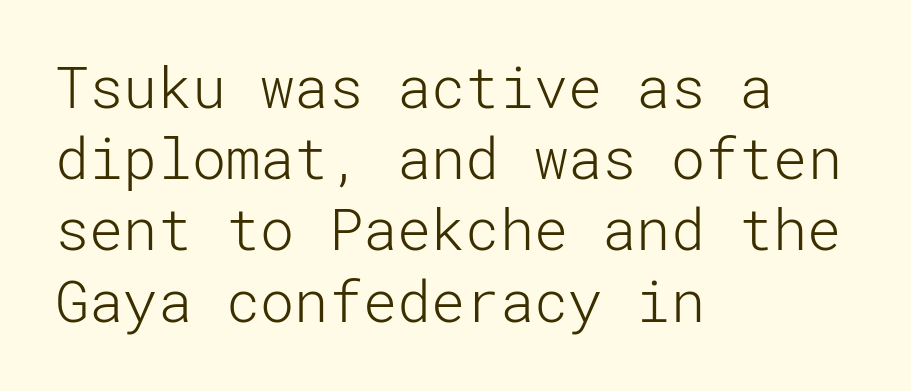
The image shows 57 px light sans-serif type, upright; set left-aligned, normal line spacing (1.25x), normal letter spacing, not underlined; low stroke contrast and a medium x-height.
